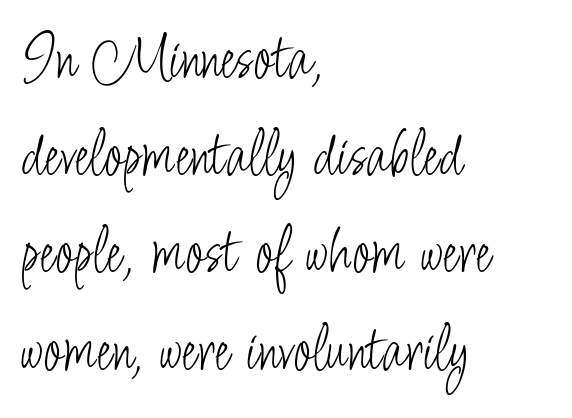
Stems and bowls with no extra thickness — not bold. You could not count columns in this text — the font is proportionally spaced. The type family on display is of the sans-serif kind.
